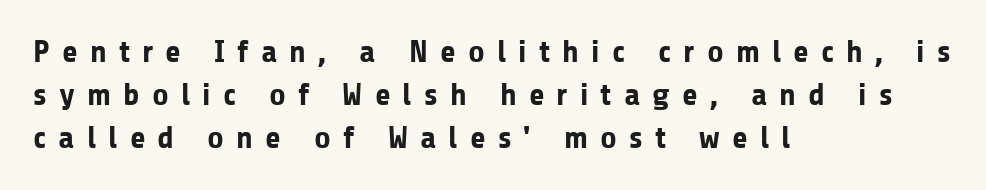
The passage shown stacks its lines at a standard gap. Set as a true bold cut, around the 700 mark. The compositor pushed each line to the left boundary. The specimen reads as upright at a glance. The zone under the glyphs is completely vacant. Here the designer chose a conventional face with non-uniform glyph widths.
